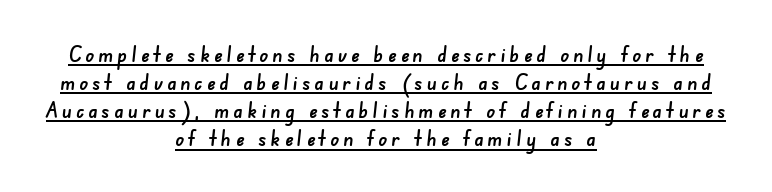
{"underline": "yes", "align": "center", "line_spacing": "normal", "line_spacing_ratio": 1.28, "glyph_px": 22}
